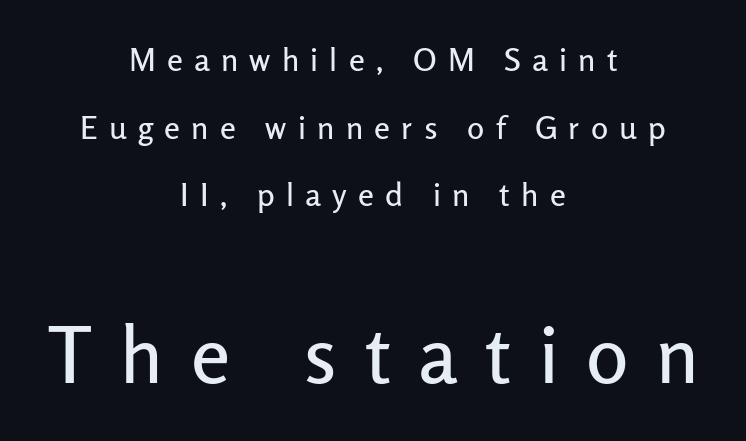
The face used here is proportionally spaced, like ordinary book or web type. Nope, not italic — everything's standing straight. Students, note that the glyphs here are deliberately spaced far apart. In terms of letterform style, serifs are entirely absent. The rag falls on both sides of this text block equally.
